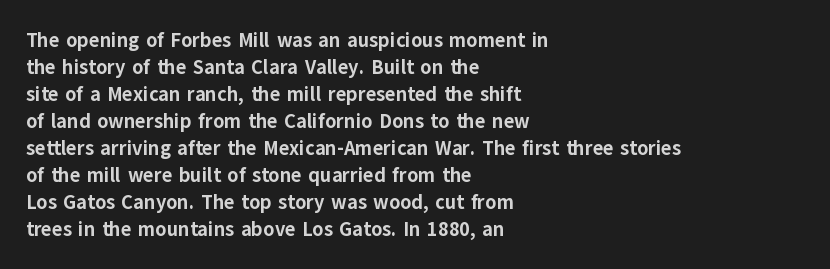
Q: Is the text bold? A: Yes.
Q: Is the text italic (slanted)? A: No, it is upright.
Q: Is the text underlined? A: No.
Q: How is the paragraph aligned? A: Left-aligned.
Q: Is the spacing between letters normal or unusually wide? A: Normal.
Q: Is the spacing between lines tight, normal or loose? A: Normal.
